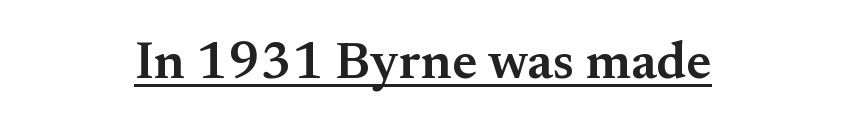
{"serif": "yes", "italic": "no", "bold": "semi", "weight": "semibold", "width": "normal", "stroke_contrast": "medium", "x_height": "small", "monospaced": "no", "underline": "yes", "letter_spacing": "normal", "letter_spacing_em": 0.0, "glyph_px": 52}
